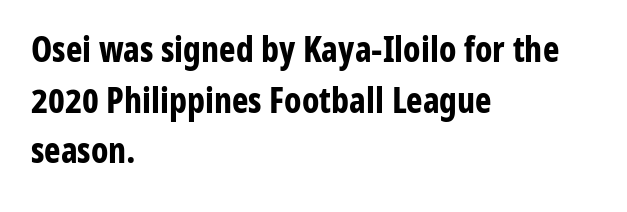
The image shows 35 px bold, condensed sans-serif type, upright; set left-aligned, normal line spacing (1.45x), normal letter spacing, not underlined; low stroke contrast and a medium x-height.
